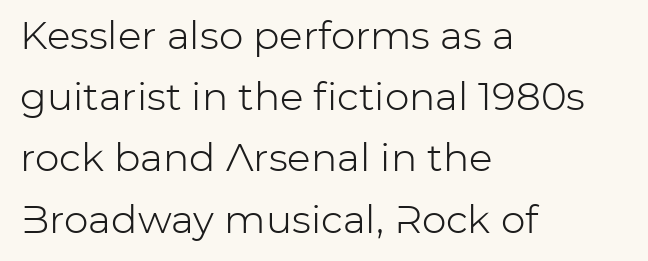
{"serif": "no", "italic": "no", "bold": "no", "weight": "light", "width": "normal", "stroke_contrast": "low", "x_height": "medium", "monospaced": "no", "underline": "no", "align": "left", "line_spacing": "normal", "line_spacing_ratio": 1.57, "letter_spacing": "normal", "letter_spacing_em": 0.0, "glyph_px": 39}
